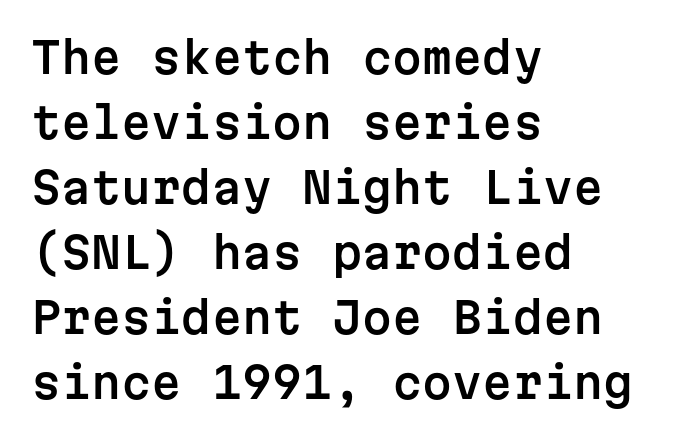
{"serif": "no", "italic": "no", "width": "normal", "stroke_contrast": "low", "x_height": "medium", "monospaced": "yes", "underline": "no", "align": "left", "line_spacing": "normal", "line_spacing_ratio": 1.51, "letter_spacing": "normal", "letter_spacing_em": 0.0, "glyph_px": 43}
